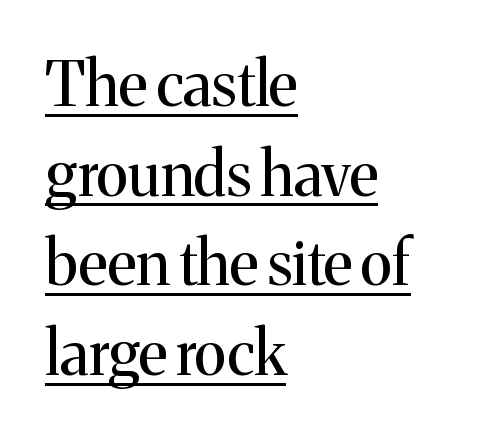
Look at the tracking — it's just the regular setting, nothing added. Is this a sans? No — the strokes have serifs. Horizontally, the lines are justified to the leading edge only. Vertical strokes here are truly vertical. Is this a fixed-width face? No — the glyphs have proportional, varying widths. Vertical spacing — default.
